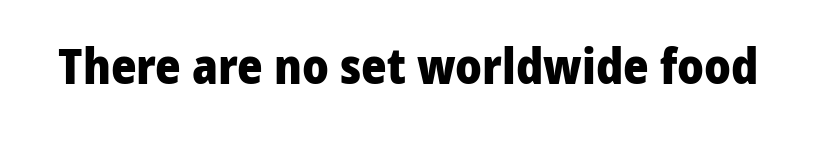
{"serif": "no", "italic": "no", "bold": "yes", "weight": "heavy", "width": "normal", "stroke_contrast": "low", "x_height": "medium", "monospaced": "no", "underline": "no", "letter_spacing": "normal", "letter_spacing_em": 0.0, "glyph_px": 49}
